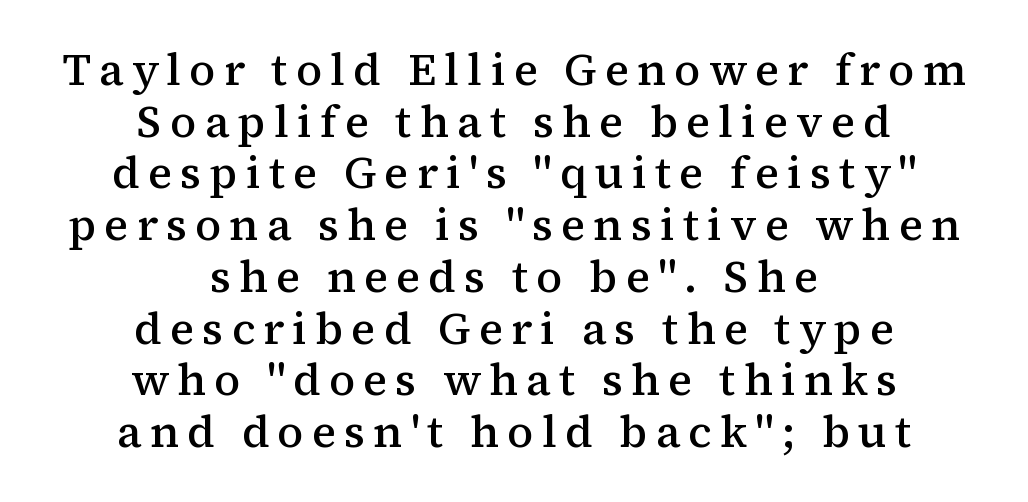
The image shows 45 px semibold serif type, upright; set centered, tight line spacing (1.15x), not underlined; medium stroke contrast and a medium x-height.
